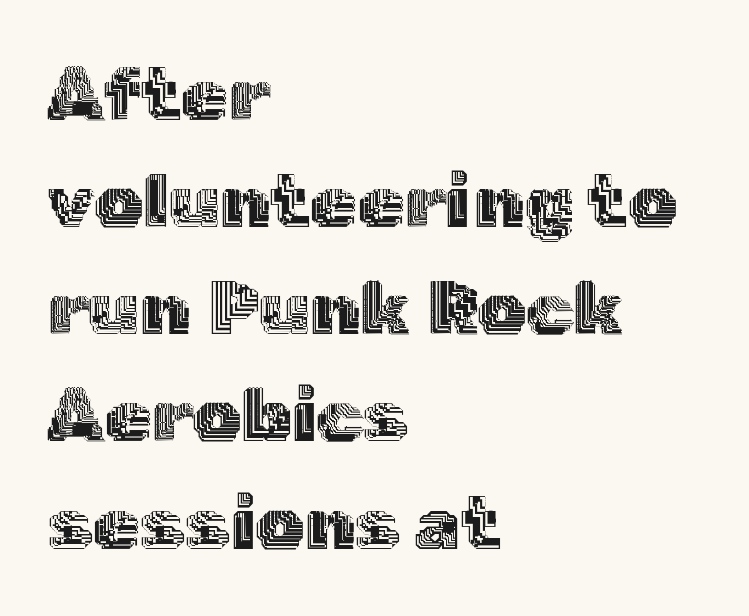
Has an underline been added? It has not. A classic flush-left, rag-right setting is used for this passage. This is the regular roman posture of the typeface. Vertically, the passage feels balanced, rows spaced as you'd expect.
